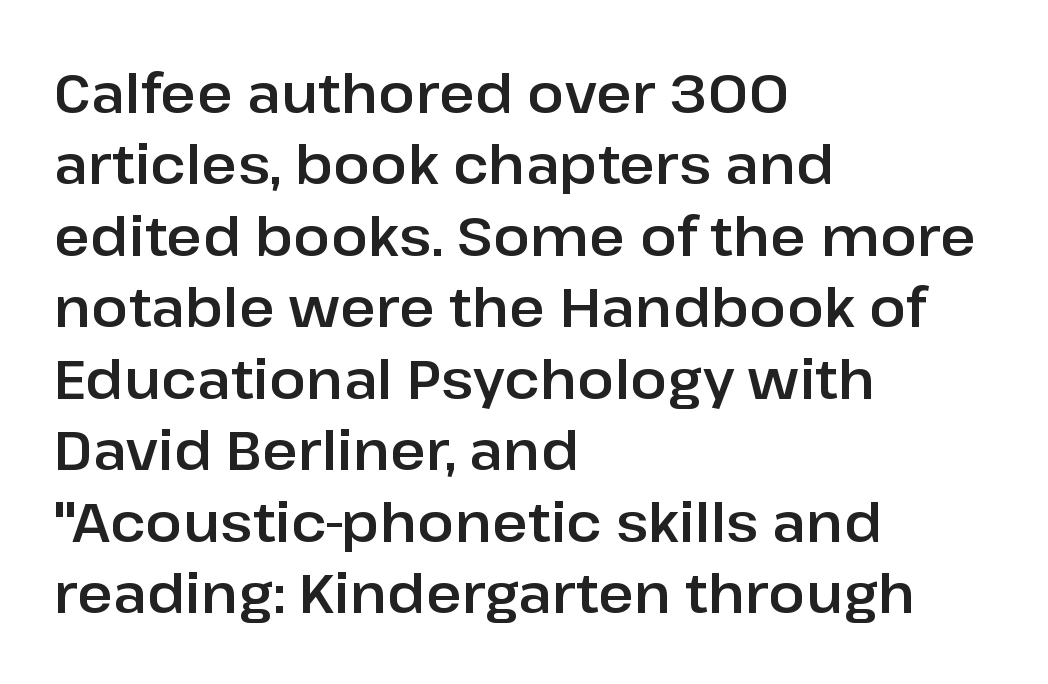
Q: Is the text italic (slanted)? A: No, it is upright.
Q: Is the typeface a serif or a sans-serif typeface? A: Sans-serif.
Q: Is the text underlined? A: No.
Q: How is the paragraph aligned? A: Left-aligned.
Q: Is the spacing between letters normal or unusually wide? A: Normal.
Q: Is the spacing between lines tight, normal or loose? A: Normal.
Q: Width (condensed, normal, or wide)? A: Normal.
Q: Stroke contrast? A: Low.
Q: x-height? A: Medium.
Q: Monospaced? A: No.
